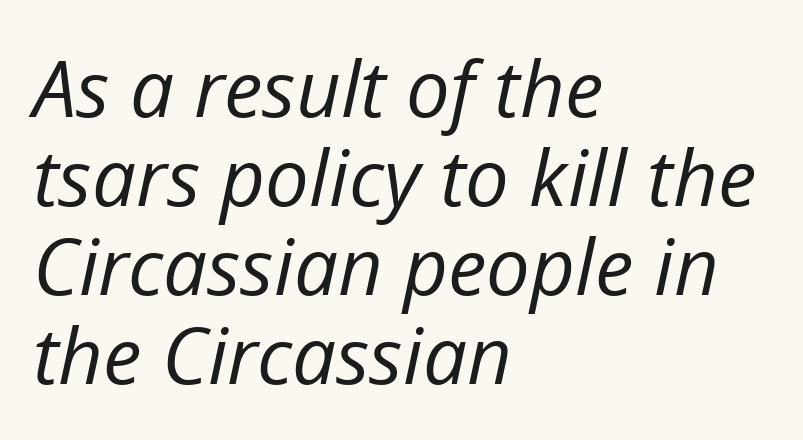
The image shows 78 px regular-weight type, italic (leaning right); set left-aligned, tight line spacing (1.14x), normal letter spacing, not underlined; low stroke contrast and a medium x-height.
